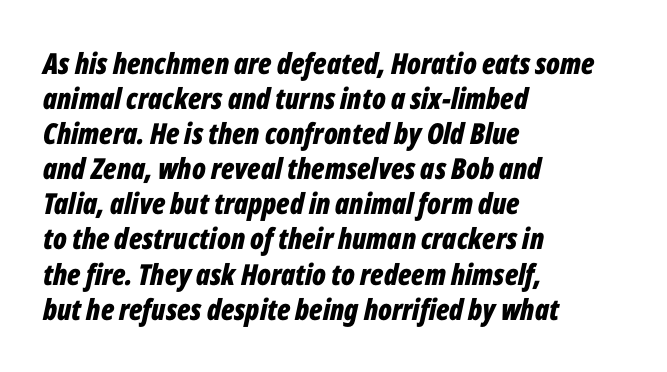
Just letters on the line, the space beneath them empty. An italicized treatment has been applied to the whole sample. Does the weight exceed regular? Yes, all the way to bold. The face used here is proportionally spaced, like ordinary book or web type. Default kerning and tracking; the words read as compact shapes.
